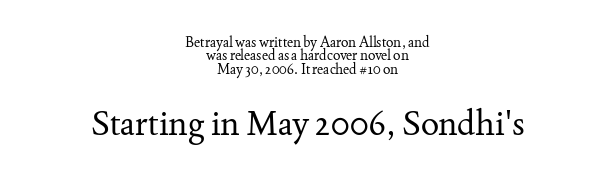
Q: Is the text bold? A: No.
Q: Is the text italic (slanted)? A: No, it is upright.
Q: Is the typeface a serif or a sans-serif typeface? A: Serif.
Q: Is the text underlined? A: No.
Q: How is the paragraph aligned? A: Centered.
Q: Is the spacing between letters normal or unusually wide? A: Normal.
Q: Is the spacing between lines tight, normal or loose? A: Tight.
Q: Which block of text is set in a larger size, the first (top) or the second (bottom)? A: The second (bottom) one.
Q: Width (condensed, normal, or wide)? A: Normal.
Q: Stroke contrast? A: Medium.
Q: x-height? A: Small.
Q: Monospaced? A: No.
